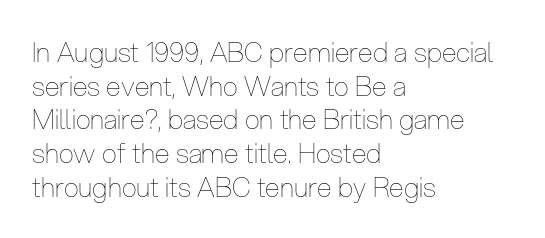
{"italic": "no", "bold": "no", "underline": "no", "align": "left", "line_spacing": "normal", "line_spacing_ratio": 1.25, "letter_spacing": "normal", "letter_spacing_em": 0.0, "glyph_px": 27}
